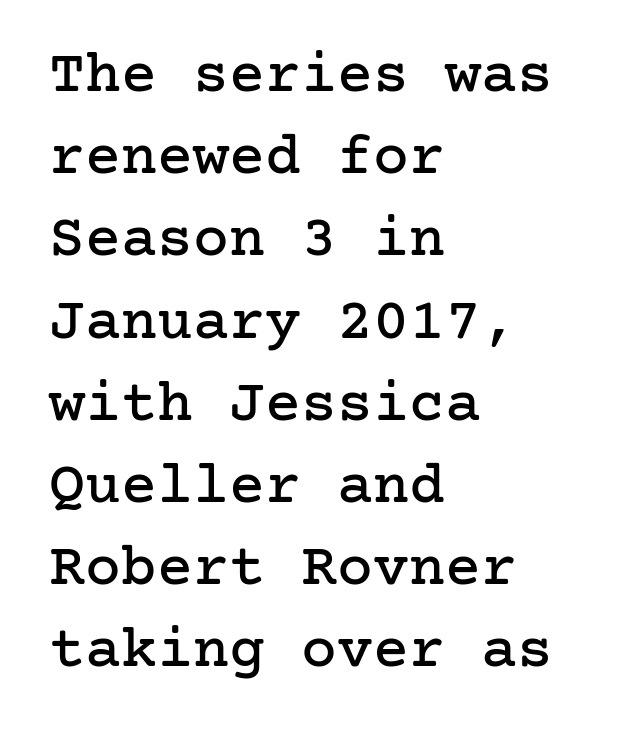
Q: Is the text italic (slanted)? A: No, it is upright.
Q: Is the typeface a serif or a sans-serif typeface? A: Serif.
Q: Is the text underlined? A: No.
Q: How is the paragraph aligned? A: Left-aligned.
Q: Is the spacing between letters normal or unusually wide? A: Normal.
Q: Is the spacing between lines tight, normal or loose? A: Normal.
Q: Width (condensed, normal, or wide)? A: Normal.
Q: Stroke contrast? A: Low.
Q: x-height? A: Medium.
